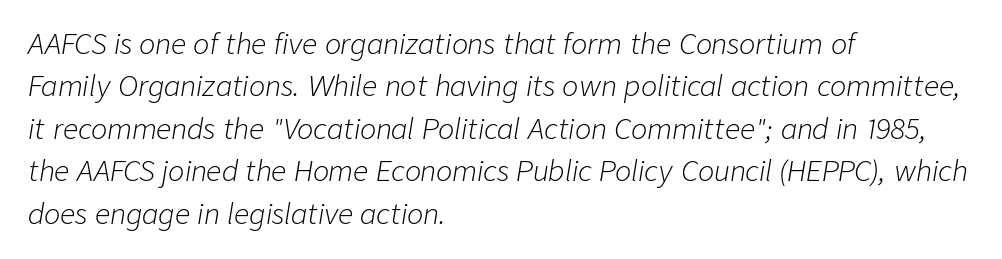
{"italic": "yes", "lean": "right", "slant_degrees": 9, "bold": "no", "underline": "no", "align": "left", "line_spacing": "normal", "line_spacing_ratio": 1.57, "letter_spacing": "normal", "letter_spacing_em": 0.0, "glyph_px": 27}
